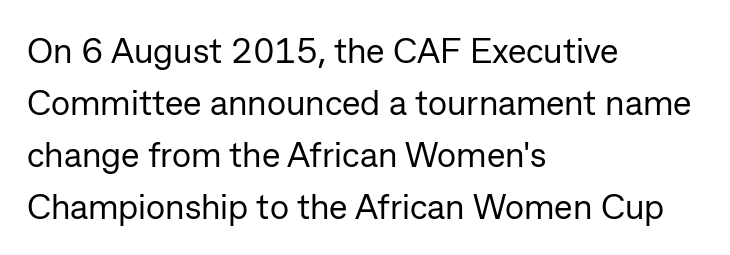
Regular leading. A bare baseline throughout the passage. Is the stroke heavy? The answer is a plain regular-or-lighter. Look at the tracking — it's just the regular setting, nothing added. Classification — sans serif.
